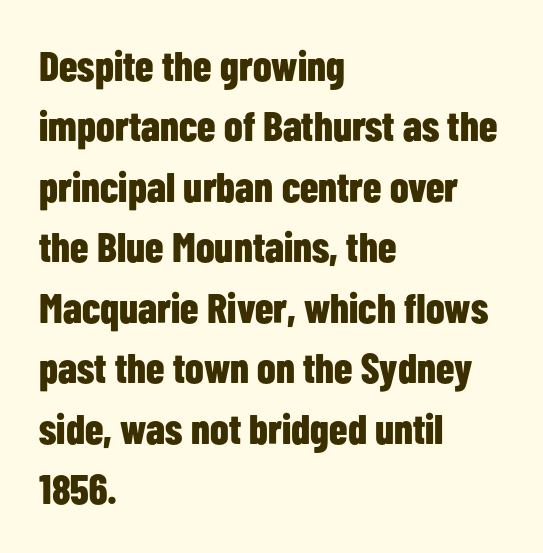
{"serif": "no", "italic": "no", "bold": "yes", "weight": "bold", "width": "condensed", "stroke_contrast": "low", "x_height": "medium", "monospaced": "no", "underline": "no", "align": "left", "line_spacing": "normal", "line_spacing_ratio": 1.44, "letter_spacing": "normal", "letter_spacing_em": 0.0, "glyph_px": 42}
